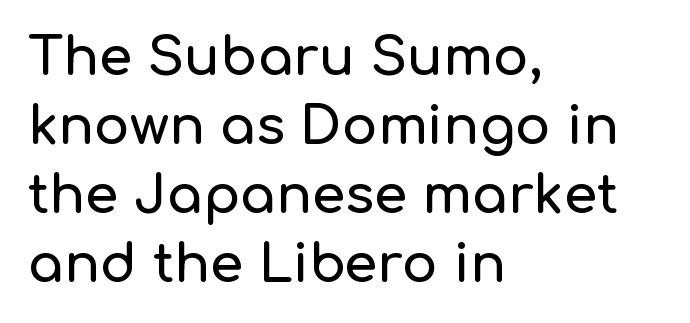
Q: Is the text italic (slanted)? A: No, it is upright.
Q: Is the typeface a serif or a sans-serif typeface? A: Sans-serif.
Q: Is the text underlined? A: No.
Q: How is the paragraph aligned? A: Left-aligned.
Q: Is the spacing between letters normal or unusually wide? A: Normal.
Q: Is the spacing between lines tight, normal or loose? A: Normal.
Q: Width (condensed, normal, or wide)? A: Normal.
Q: Stroke contrast? A: Low.
Q: x-height? A: Medium.
Q: Monospaced? A: No.
